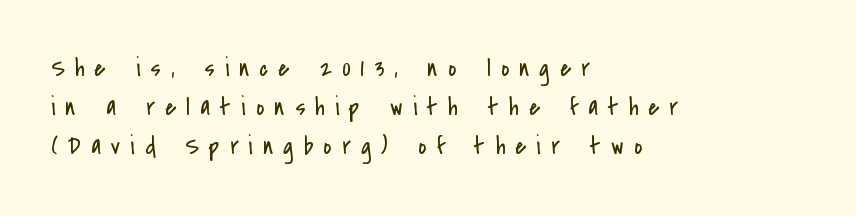
{"italic": "no", "bold": "no", "underline": "no", "align": "left", "line_spacing": "normal", "line_spacing_ratio": 1.57, "letter_spacing": "wide", "letter_spacing_em": 0.41, "glyph_px": 25}
